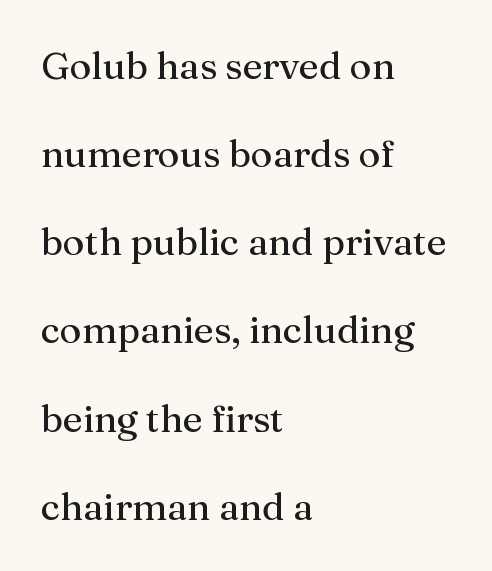
{"serif": "yes", "italic": "no", "bold": "no", "weight": "regular", "width": "normal", "stroke_contrast": "medium", "x_height": "medium", "monospaced": "no", "underline": "no", "align": "left", "line_spacing": "loose", "line_spacing_ratio": 2.32, "letter_spacing": "normal", "letter_spacing_em": 0.0, "glyph_px": 38}
